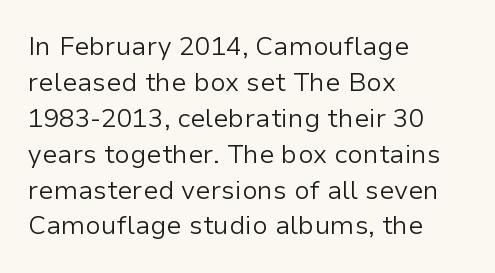
The image shows 26 px text type, upright; set left-aligned, normal line spacing (1.38x), normal letter spacing, not underlined.
